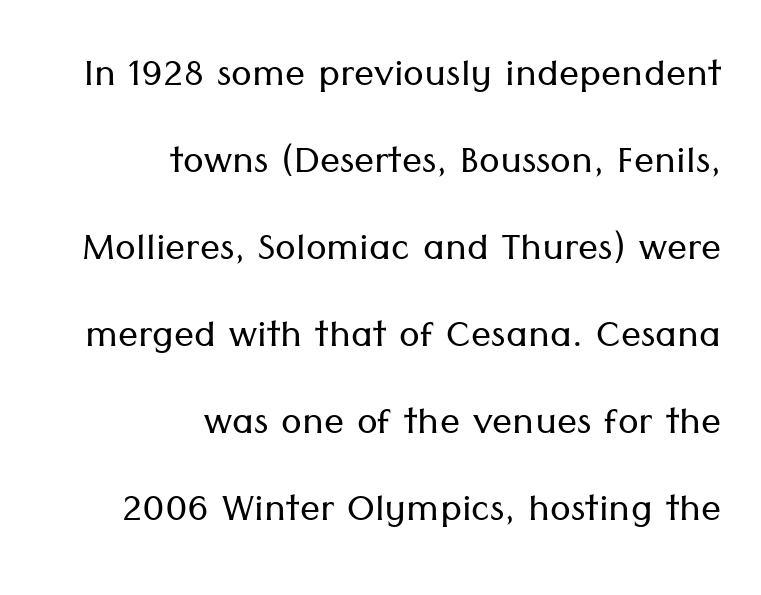
The string is rendered with underlining switched off. The font sits on the lighter half of the weight spectrum, regular included. A student would call this right alignment; a typographer would say flush right, rag left. This rendering leaves character spacing at its baseline value. Think of a printed novel: that variable character pitch is what you see here. Italic? Not at all — the glyphs are vertical.
